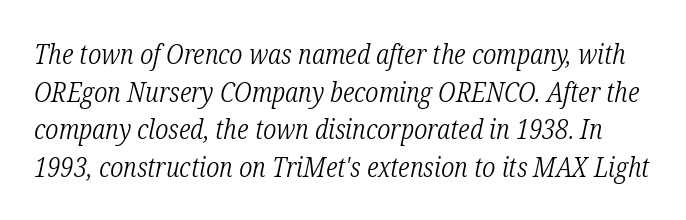
Is there much room between lines? A standard amount, neither cramped nor airy. The letters sit at their default tracking, neither squeezed nor spread. The face used here is seriffed, in the tradition of book romans. There's an unmistakable incline to the writing here.
